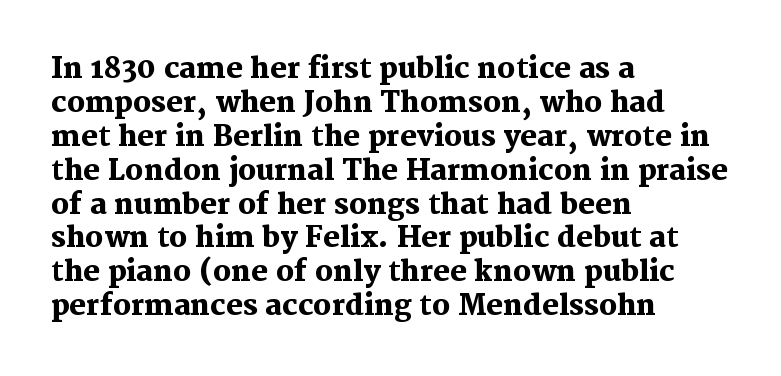
The image shows 28 px heavy serif type, upright; set left-aligned, line spacing 1.21x, normal letter spacing, not underlined; medium stroke contrast and a medium x-height.
